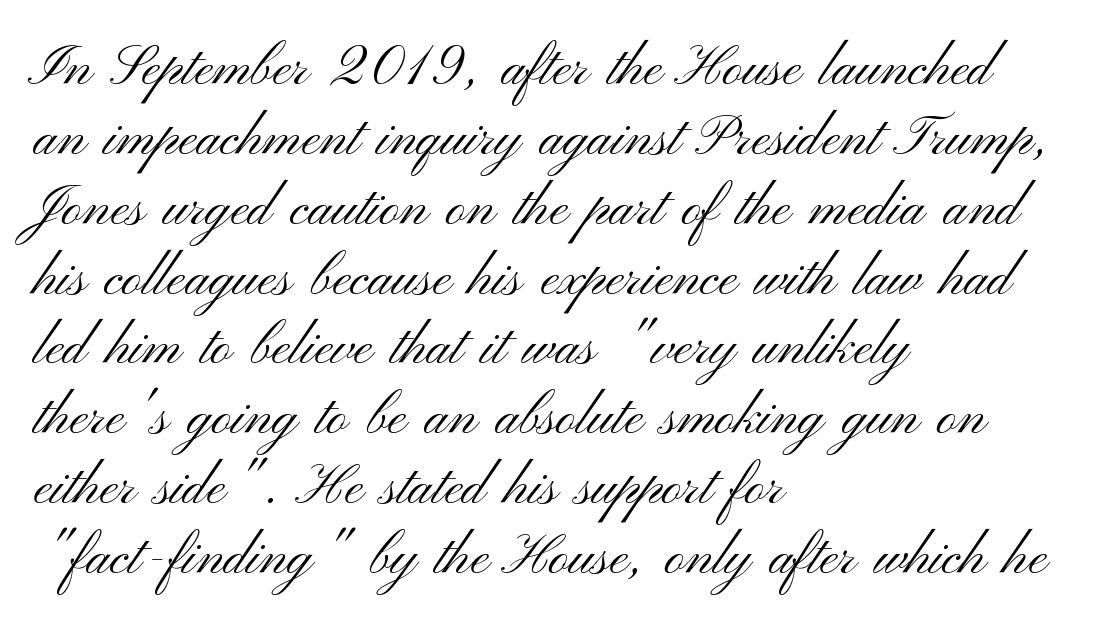
The image shows 55 px light, wide sans-serif type; set left-aligned, normal line spacing (1.27x), normal letter spacing, not underlined; medium stroke contrast and a small x-height.
